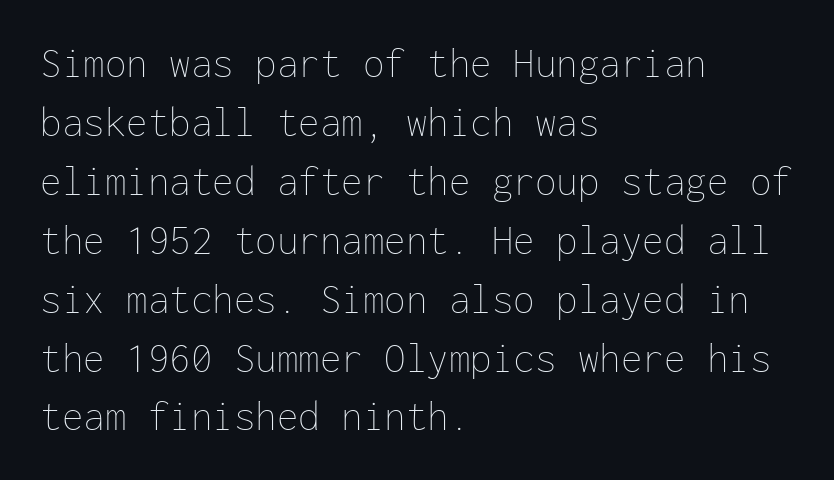
Lines of text with bare space underneath. Do the characters align in a grid? Yes, the font is monospaced. In terms of letterspacing, this is plain default setting. If you measured baseline to baseline, you'd find a middling distance. Italic? Not at all — the glyphs are vertical.
